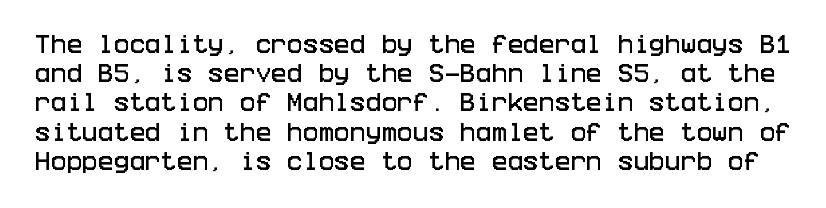
{"italic": "no", "underline": "no", "line_spacing": "normal", "line_spacing_ratio": 1.39, "letter_spacing": "normal", "letter_spacing_em": 0.0, "glyph_px": 21}
